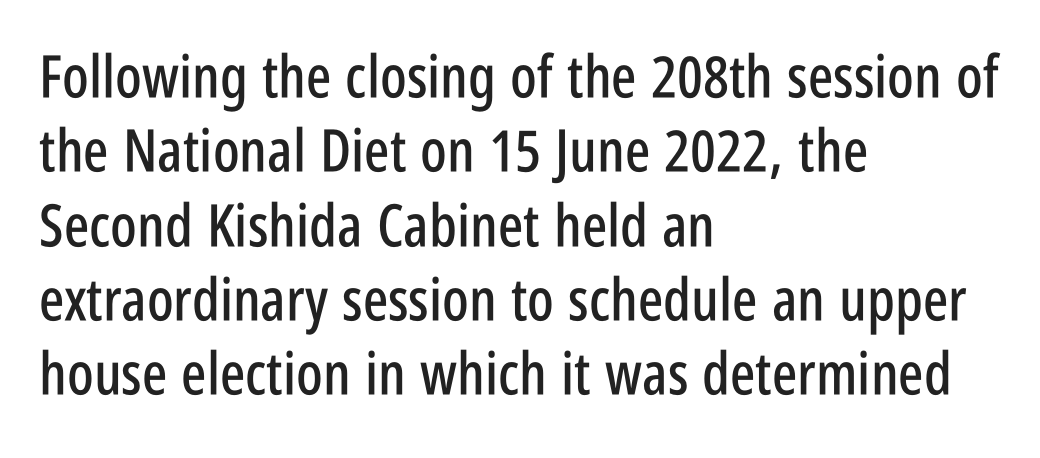
Q: Is the text italic (slanted)? A: No, it is upright.
Q: Is the typeface a serif or a sans-serif typeface? A: Sans-serif.
Q: Is the text underlined? A: No.
Q: How is the paragraph aligned? A: Left-aligned.
Q: Is the spacing between letters normal or unusually wide? A: Normal.
Q: Is the spacing between lines tight, normal or loose? A: Normal.
Q: Width (condensed, normal, or wide)? A: Condensed.
Q: Stroke contrast? A: Low.
Q: x-height? A: Large.
Q: Monospaced? A: No.
